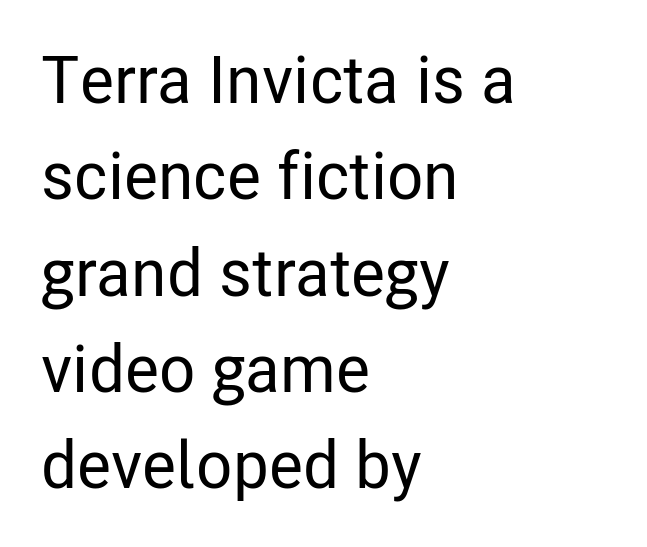
Alignment: flush left. Between one letter and the next there's only the usual sliver of space. A typesetter would call this proportional, since set widths differ per character. To sum up the face: it is a sans, with no serifs.
